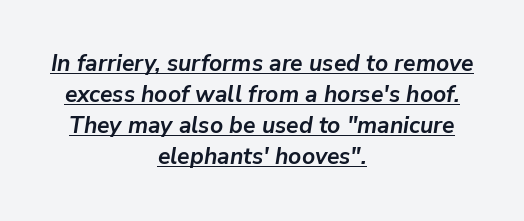
Does the weight exceed regular? Yes, all the way to bold. If you measured baseline to baseline, you'd find a middling distance. The font's italic variant was chosen for this text. The paragraph has two soft edges and a firm central axis.
